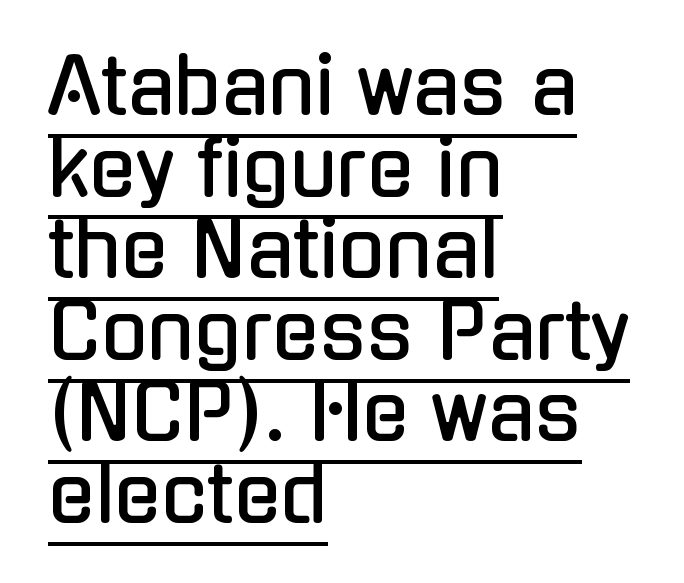
The image shows 77 px condensed sans-serif type, upright; set left-aligned, tight line spacing (1.06x), normal letter spacing, underlined; low stroke contrast and a medium x-height.
